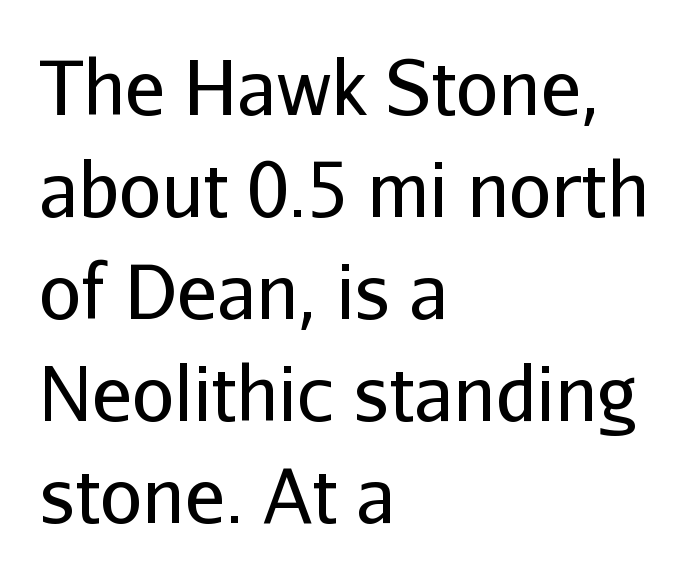
This sample is left-justified, so line endings fall wherever the words run out. Here the designer chose a conventional face with non-uniform glyph widths. This sample uses an upright cut, with every glyph sitting square on the baseline. Think standard paragraph weight, or any step lighter than that. Nobody drew a line under any word here. The font family rendered here belongs to the sans-serif group.
